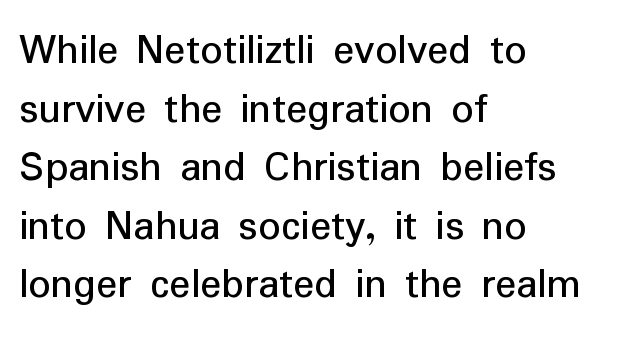
{"serif": "no", "italic": "no", "width": "normal", "stroke_contrast": "low", "x_height": "medium", "monospaced": "no", "underline": "no", "align": "left", "line_spacing": "normal", "line_spacing_ratio": 1.33, "letter_spacing": "normal", "letter_spacing_em": 0.0, "glyph_px": 44}
